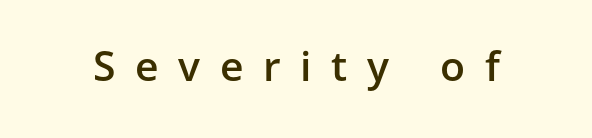
Students, this is semibold: more ink than regular, less than bold. Italic? Not at all — the glyphs are vertical. No feet cap the strokes, marking this as sans-serif type. You could only call the tracking loose — the letters float apart. Spacing verdict: proportional, widths tailored to each character. Unmarked baselines from the first word to the last.
